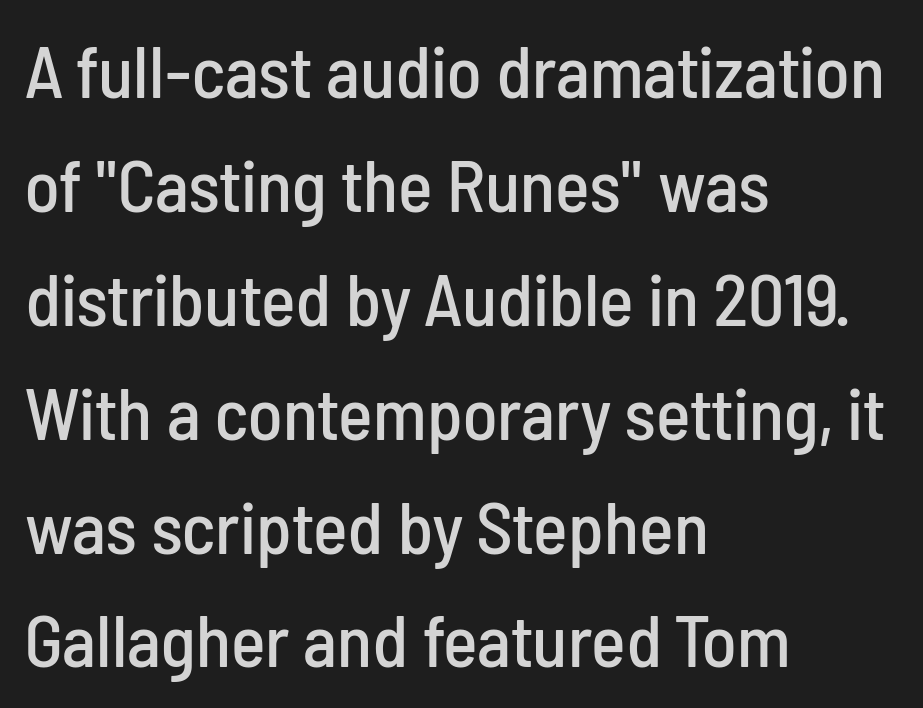
{"serif": "no", "italic": "no", "width": "condensed", "stroke_contrast": "low", "x_height": "medium", "monospaced": "no", "underline": "no", "align": "left", "line_spacing": "normal", "line_spacing_ratio": 1.56, "letter_spacing": "normal", "letter_spacing_em": 0.0, "glyph_px": 73}
